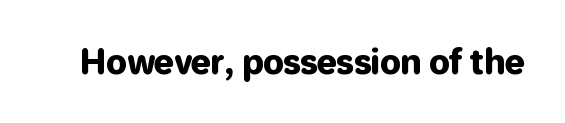
Q: Is the text italic (slanted)? A: No, it is upright.
Q: Is the typeface a serif or a sans-serif typeface? A: Sans-serif.
Q: Is the text underlined? A: No.
Q: Is the spacing between letters normal or unusually wide? A: Normal.
Q: Width (condensed, normal, or wide)? A: Normal.
Q: Stroke contrast? A: Low.
Q: x-height? A: Medium.
Q: Monospaced? A: No.
